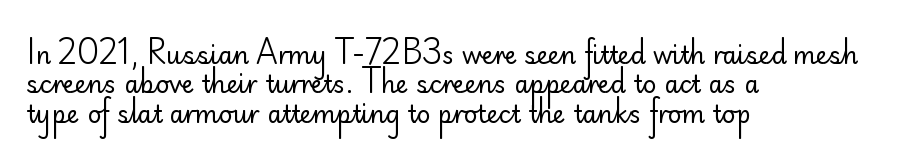
The image shows 24 px text type, upright; set left-aligned, line spacing 1.22x, normal letter spacing, not underlined.
